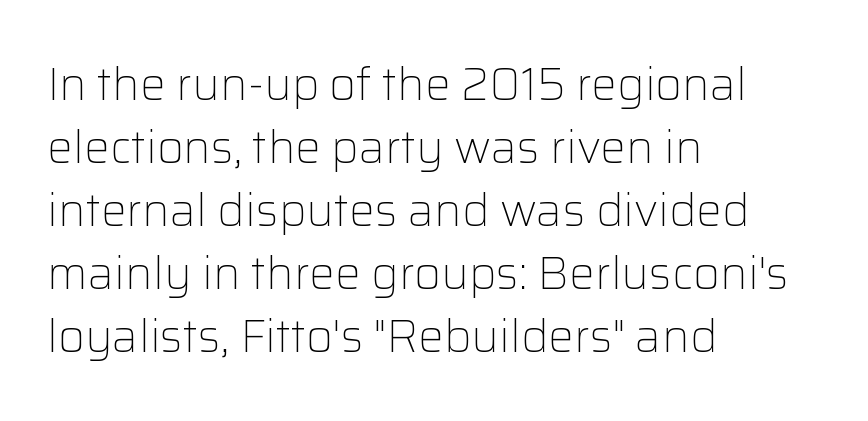
The image shows 46 px light sans-serif type, upright; set left-aligned, normal line spacing (1.37x), normal letter spacing, not underlined; low stroke contrast and a medium x-height.
